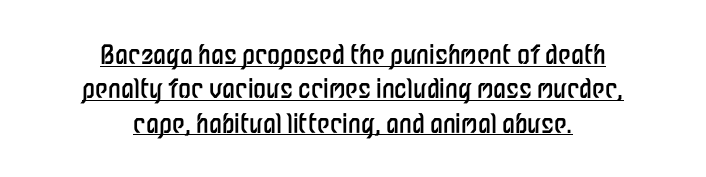
This rendering leaves character spacing at its baseline value. The lines sit at an ordinary, default distance from one another. Italic? Not at all — the glyphs are vertical. Weight: regular or lighter.
